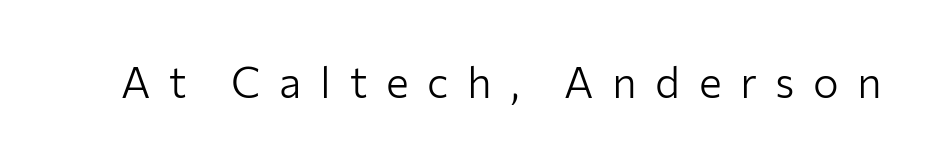
Q: Is the text bold? A: No.
Q: Is the text italic (slanted)? A: No, it is upright.
Q: Is the typeface a serif or a sans-serif typeface? A: Sans-serif.
Q: Is the text underlined? A: No.
Q: Is the spacing between letters normal or unusually wide? A: Unusually wide.
Q: Width (condensed, normal, or wide)? A: Normal.
Q: Stroke contrast? A: Low.
Q: x-height? A: Medium.
Q: Monospaced? A: No.
